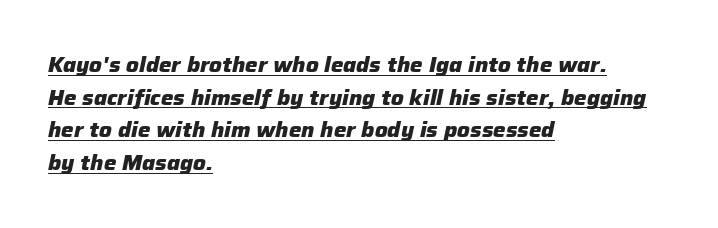
The image shows 21 px bold type, italic (leaning right); set left-aligned, normal line spacing (1.55x), normal letter spacing, underlined.
